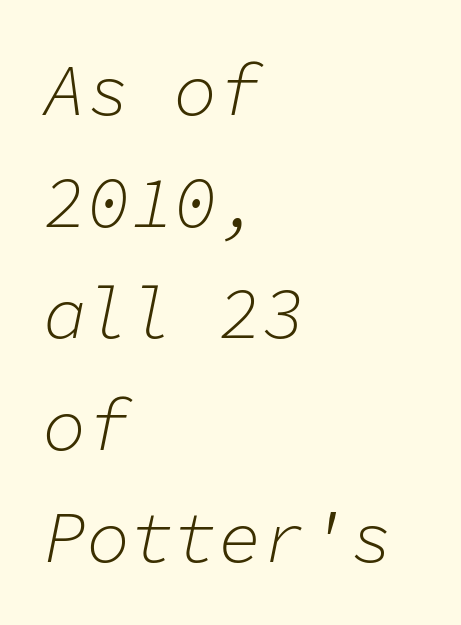
The image shows 73 px light type, italic (leaning right), monospaced; set left-aligned, normal line spacing (1.53x), normal letter spacing, not underlined; low stroke contrast and a medium x-height.
